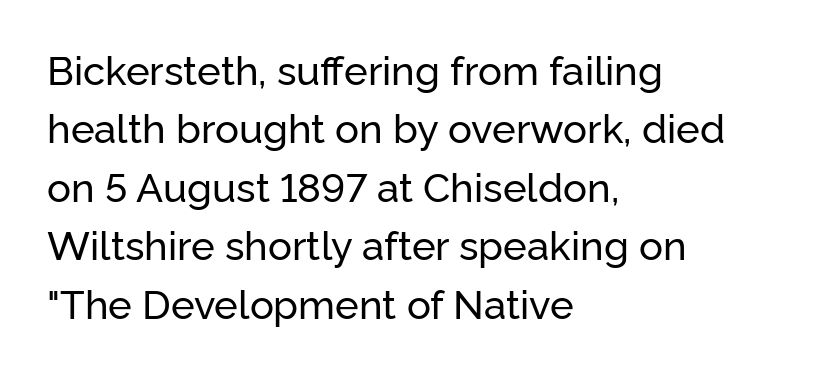
The image shows 40 px sans-serif type, upright; set left-aligned, normal line spacing (1.46x), normal letter spacing, not underlined; low stroke contrast and a medium x-height.
